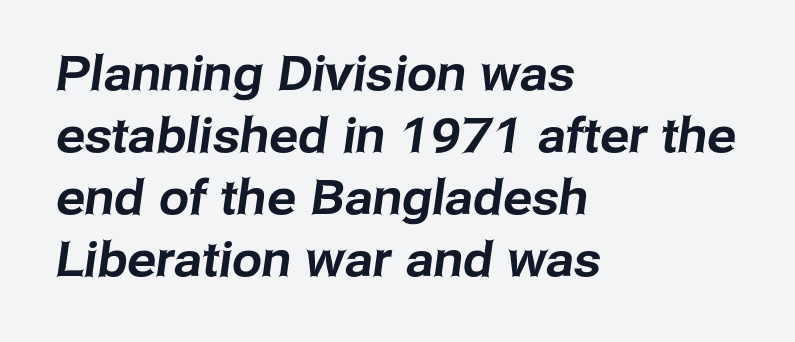
Q: Is the typeface a serif or a sans-serif typeface? A: Sans-serif.
Q: Is the text underlined? A: No.
Q: How is the paragraph aligned? A: Left-aligned.
Q: Is the spacing between letters normal or unusually wide? A: Normal.
Q: Is the spacing between lines tight, normal or loose? A: Normal.
Q: Width (condensed, normal, or wide)? A: Normal.
Q: Stroke contrast? A: Low.
Q: x-height? A: Medium.
Q: Monospaced? A: No.
